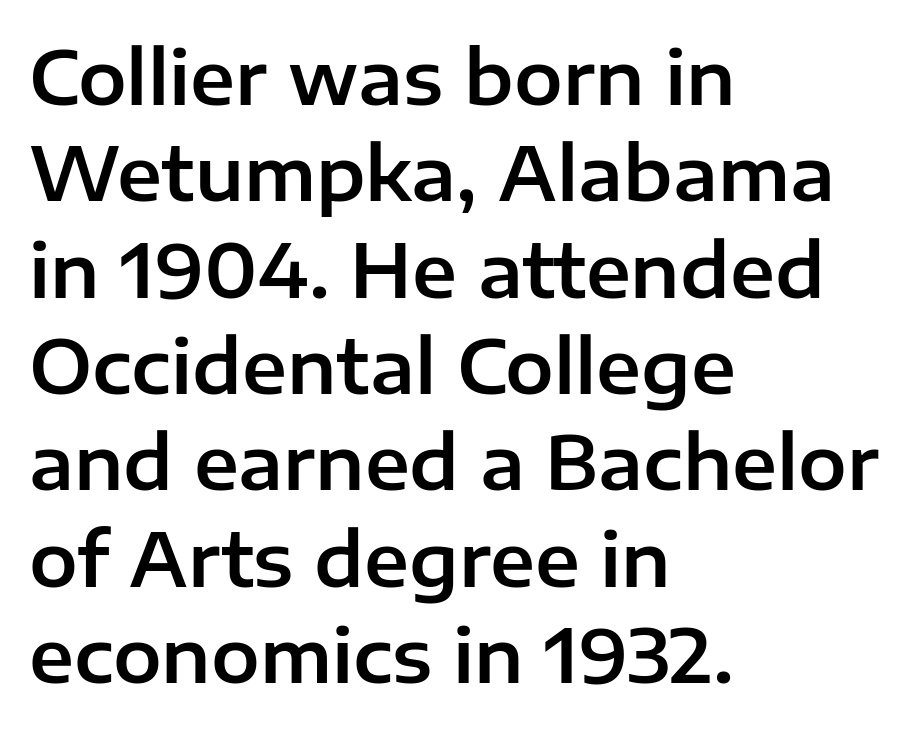
The image shows 73 px sans-serif type, upright; set left-aligned, normal line spacing (1.32x), normal letter spacing, not underlined; low stroke contrast and a medium x-height.
